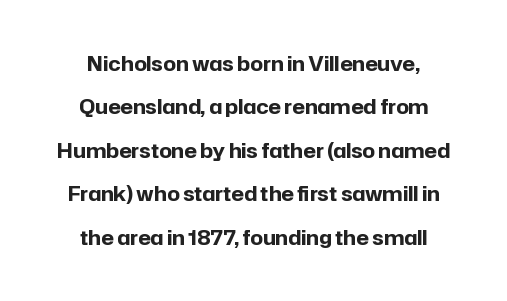
Q: Is the text bold? A: Yes.
Q: Is the text italic (slanted)? A: No, it is upright.
Q: Is the text underlined? A: No.
Q: How is the paragraph aligned? A: Centered.
Q: Is the spacing between letters normal or unusually wide? A: Normal.
Q: Is the spacing between lines tight, normal or loose? A: Loose.
